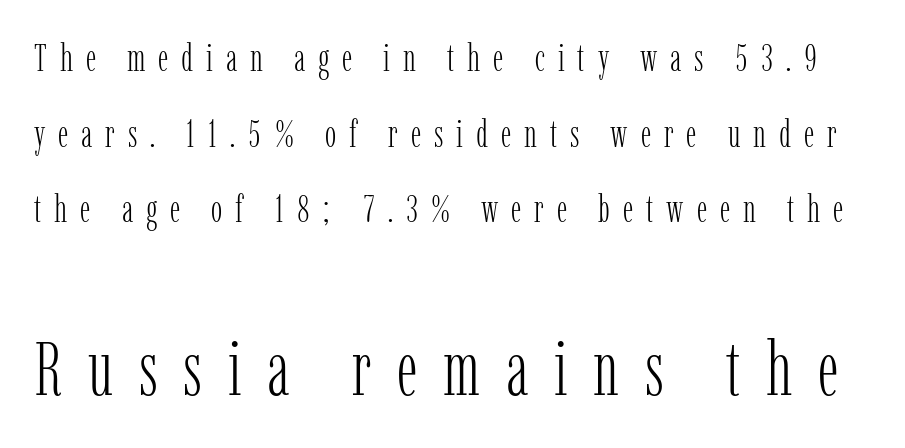
{"serif": "yes", "italic": "no", "bold": "no", "weight": "light", "width": "condensed", "stroke_contrast": "low", "x_height": "medium", "monospaced": "no", "underline": "no", "line_spacing": "loose", "line_spacing_ratio": 1.99, "letter_spacing": "wide", "letter_spacing_em": 0.34, "larger_block": "second", "size_ratio": 2.0, "glyph_px": 76}
